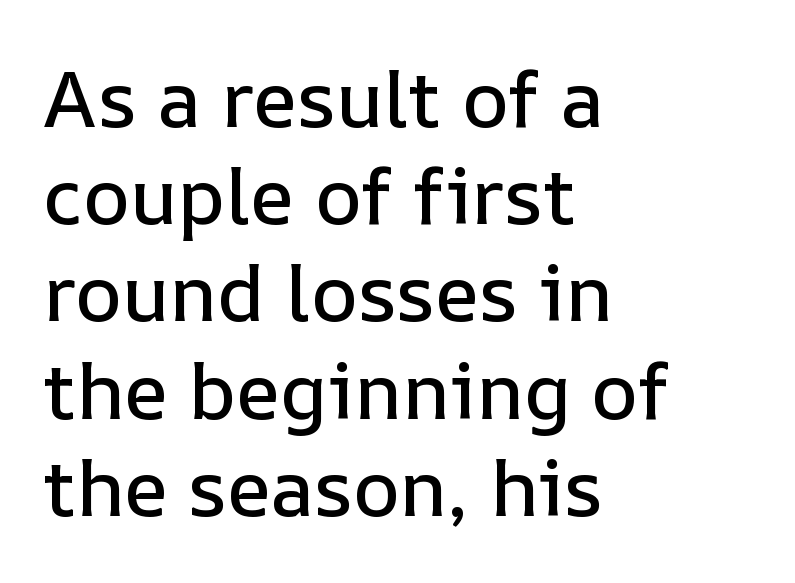
It's the straight-up-and-down kind of type. Proportional: the letters do not fall into vertical columns. Left-aligned paragraph, ragged on the right. A typesetter would call this zero additional tracking. Just letters on the line, the space beneath them empty.
